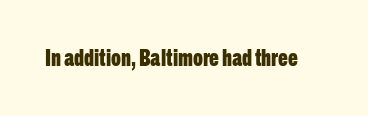
The image shows 23 px bold type, upright; set normal letter spacing, not underlined.
